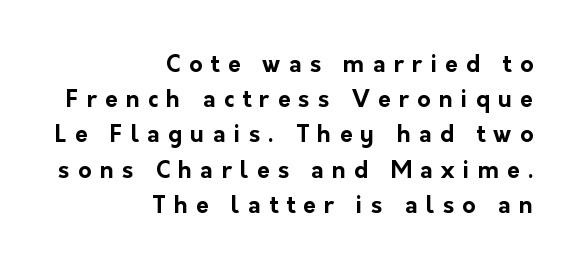
This rendering features lettering with no underline. Right-aligned paragraph, ragged on the left. The type is letterspaced generously, with wide tracking. Compared with an ordinary text face, these strokes are far heavier — a full bold. If you drew a line through each stem, it would be perfectly vertical. The leading is moderate, giving the passage an even texture.
